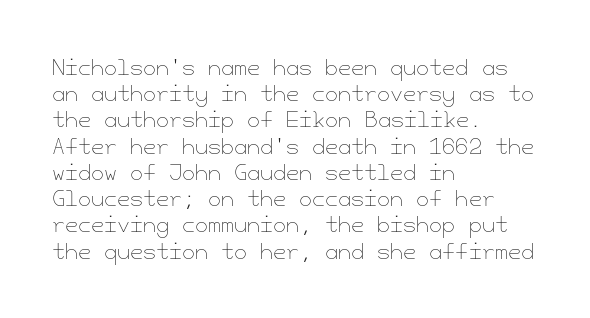
Does extra space separate the letters? No, they use regular spacing. Layout note: lines flush left. The area under the type is left untouched. This reads as an unemphasized weight, regular at the heaviest. This is roman type, the default non-slanted kind. Vertical spacing — default.
